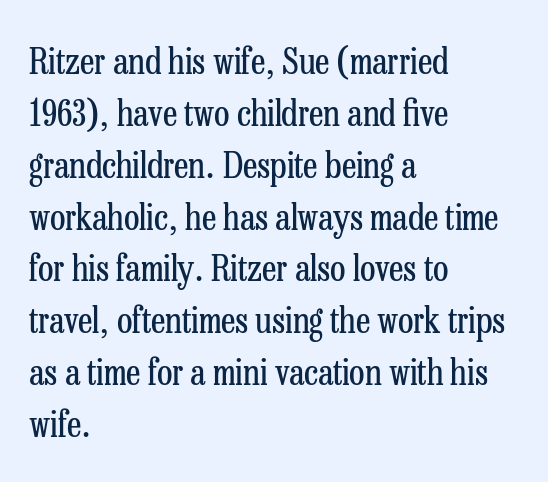
The image shows 36 px regular-weight, condensed serif type, upright; set left-aligned, normal line spacing (1.44x), normal letter spacing, not underlined; low stroke contrast and a medium x-height.
